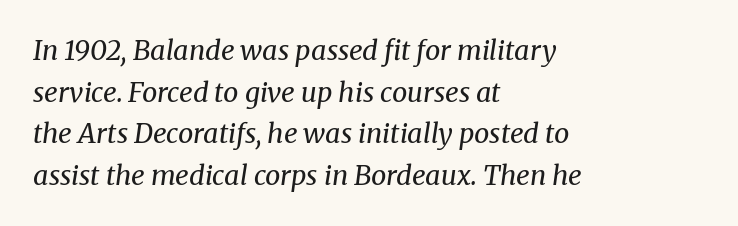
The image shows 27 px text type, italic (leaning right); set left-aligned, normal line spacing (1.54x), normal letter spacing, not underlined.
